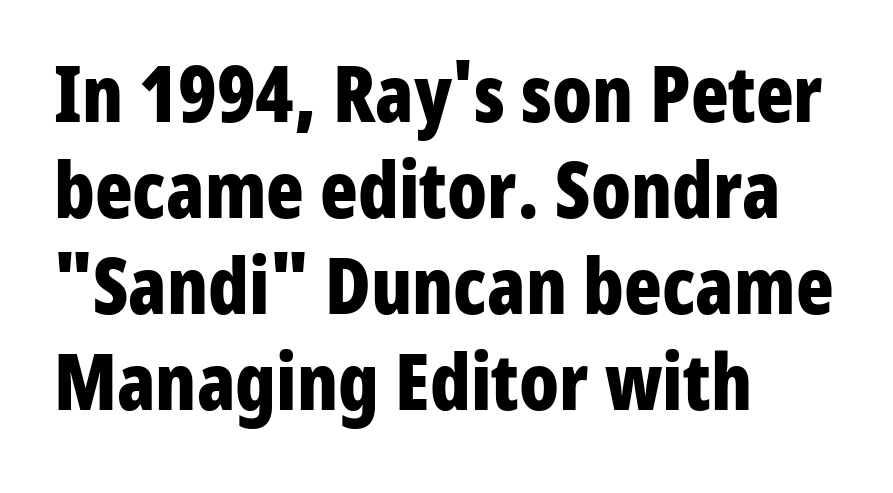
The image shows 78 px bold, condensed sans-serif type, upright; set left-aligned, line spacing 1.23x, normal letter spacing, not underlined; low stroke contrast and a medium x-height.
